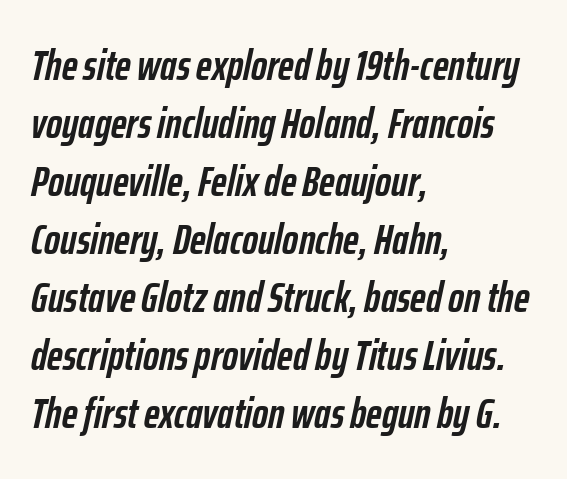
Observe the ordinary spacing: letters are neighbours, not strangers. The axis of the letterforms is tilted away from vertical. Rule under the text: the space is simply empty. This block has exactly the height ordinary leading produces. The sample has been set heavy, in full bold.
